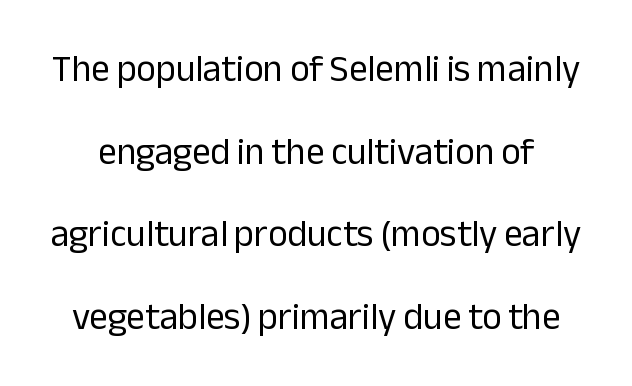
Underlining? Definitely not there. Is this a sans? Yes — the strokes have no serifs. Heft: none added — not bold. This is roman type, the default non-slanted kind. You could fit nearly another row in the gap between these rows.
